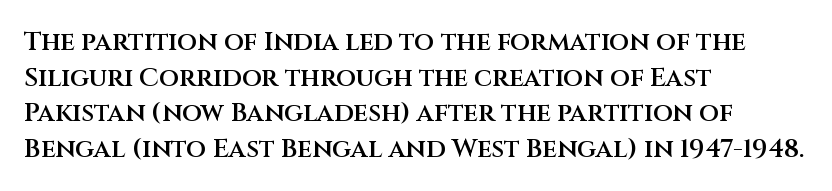
{"italic": "no", "bold": "semi", "underline": "no", "align": "left", "line_spacing": "normal", "line_spacing_ratio": 1.37, "letter_spacing": "normal", "letter_spacing_em": 0.0, "glyph_px": 26}
